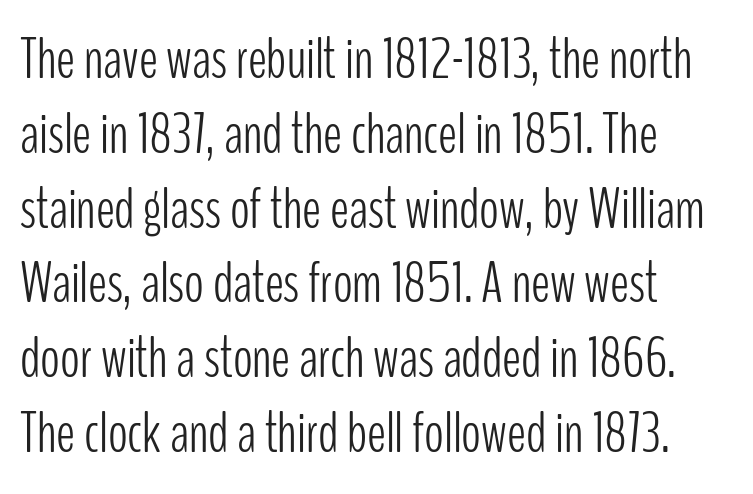
Q: Is the text bold? A: No.
Q: Is the text italic (slanted)? A: No, it is upright.
Q: Is the typeface a serif or a sans-serif typeface? A: Sans-serif.
Q: Is the text underlined? A: No.
Q: How is the paragraph aligned? A: Left-aligned.
Q: Is the spacing between letters normal or unusually wide? A: Normal.
Q: Is the spacing between lines tight, normal or loose? A: Normal.
Q: Width (condensed, normal, or wide)? A: Condensed.
Q: Stroke contrast? A: Low.
Q: x-height? A: Medium.
Q: Monospaced? A: No.
